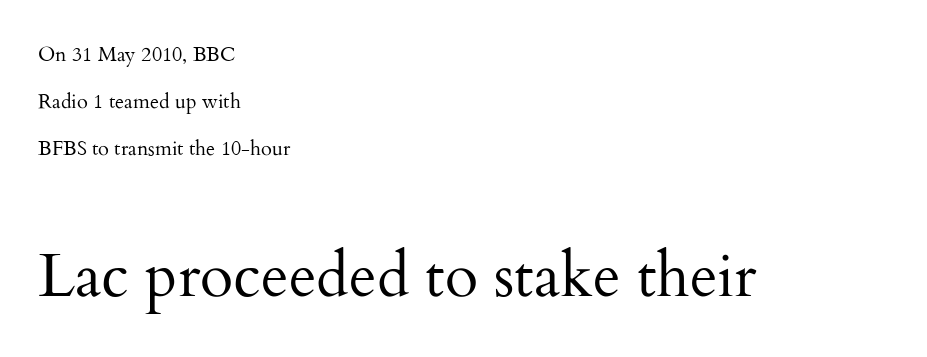
Q: Is the text bold? A: No.
Q: Is the text italic (slanted)? A: No, it is upright.
Q: Is the typeface a serif or a sans-serif typeface? A: Serif.
Q: Is the text underlined? A: No.
Q: How is the paragraph aligned? A: Left-aligned.
Q: Is the spacing between letters normal or unusually wide? A: Normal.
Q: Is the spacing between lines tight, normal or loose? A: Loose.
Q: Which block of text is set in a larger size, the first (top) or the second (bottom)? A: The second (bottom) one.
Q: Width (condensed, normal, or wide)? A: Normal.
Q: Stroke contrast? A: Medium.
Q: x-height? A: Small.
Q: Monospaced? A: No.
